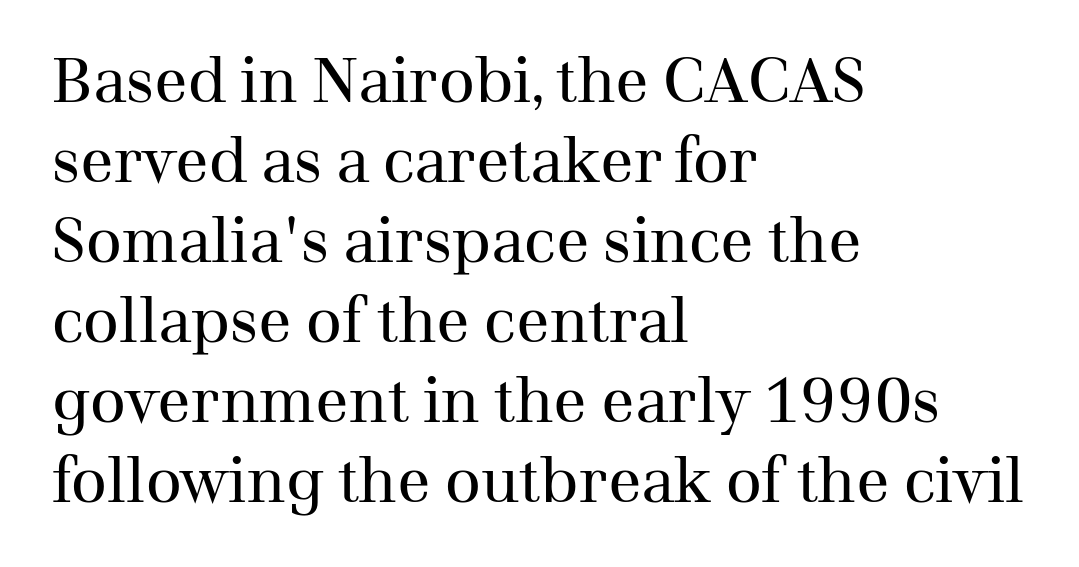
The letters advance in unequal steps, a hallmark of proportional type. Each letter's strokes conclude with small projecting serifs. Interline gaps are of average width in this sample. Plain, unruled lines of type. The type is set solid horizontally, with unmodified tracking.
